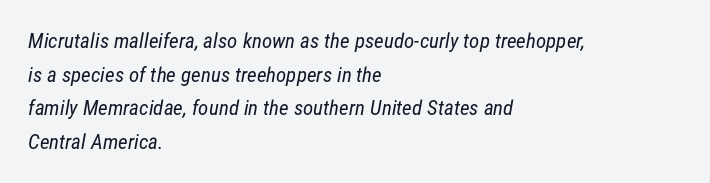
This block has exactly the height ordinary leading produces. Horizontally, the lines are justified to the leading edge only. Any mark beneath the type? The region is blank. This rendering leaves character spacing at its baseline value.
